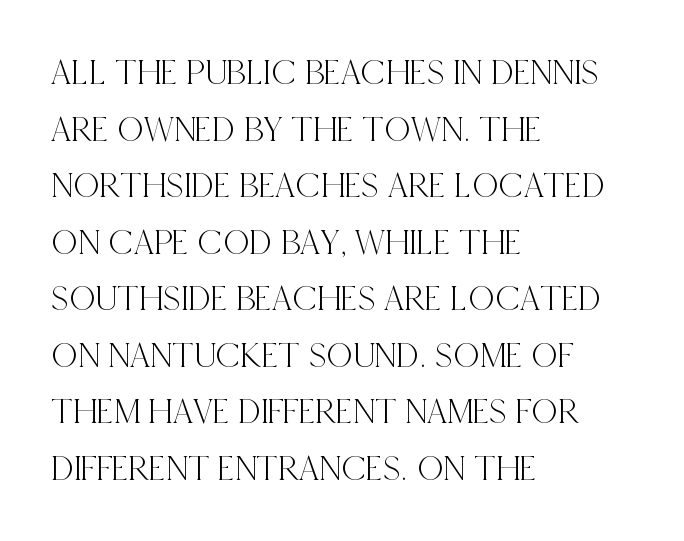
Unlike italic type, these characters show no tilt at all. The passage shown is typed in a proportional face where columns would drift. This rendering features lettering with no underline. Tracking value appears to be zero — textbook default spacing.
